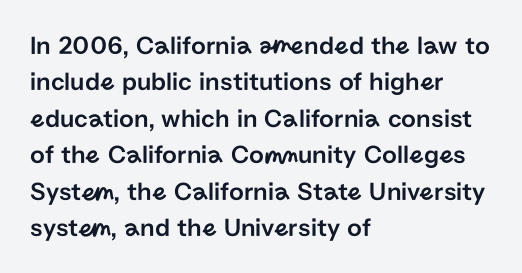
Q: Is the text italic (slanted)? A: No, it is upright.
Q: Is the text underlined? A: No.
Q: How is the paragraph aligned? A: Left-aligned.
Q: Is the spacing between letters normal or unusually wide? A: Normal.
Q: Is the spacing between lines tight, normal or loose? A: Normal.
